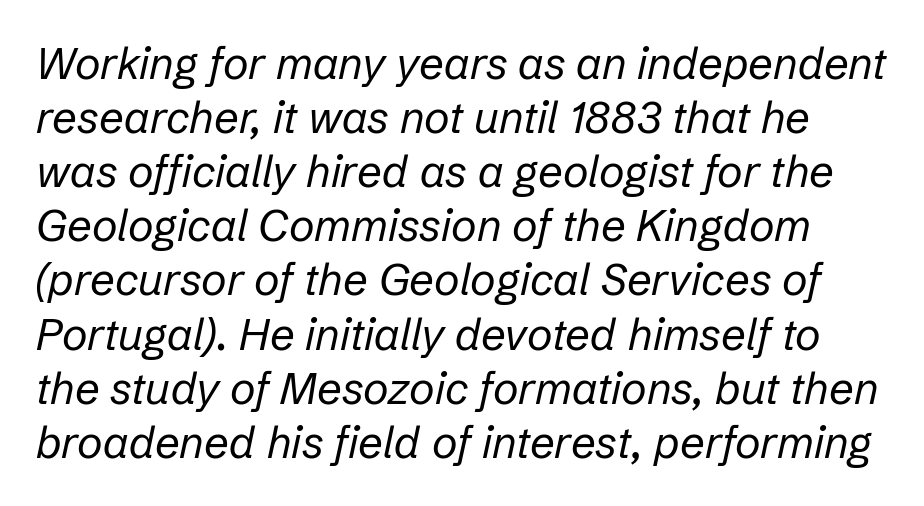
The image shows 44 px regular-weight type, italic (leaning right); set line spacing 1.23x, normal letter spacing, not underlined; low stroke contrast and a medium x-height.
